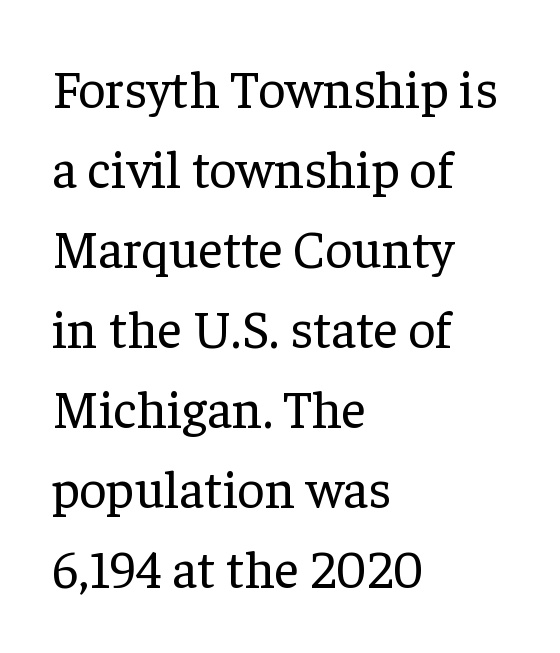
How are the letters spaced? Ordinarily, with no added tracking. Here the designer chose a conventional face with non-uniform glyph widths. No extra ink here — the face is not bold. The characters display serif detailing at their extremities. Each row of text sits above clean, open space.
